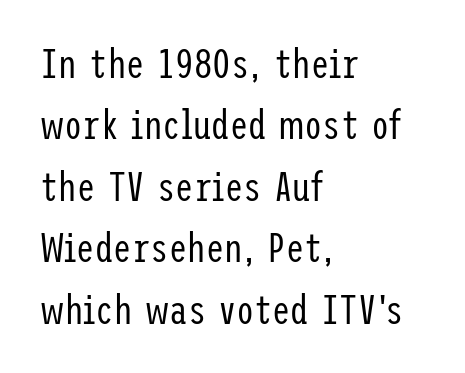
{"serif": "no", "italic": "no", "bold": "no", "weight": "regular", "width": "condensed", "stroke_contrast": "low", "x_height": "medium", "underline": "no", "align": "left", "line_spacing": "normal", "line_spacing_ratio": 1.5, "letter_spacing": "normal", "letter_spacing_em": 0.0, "glyph_px": 41}
